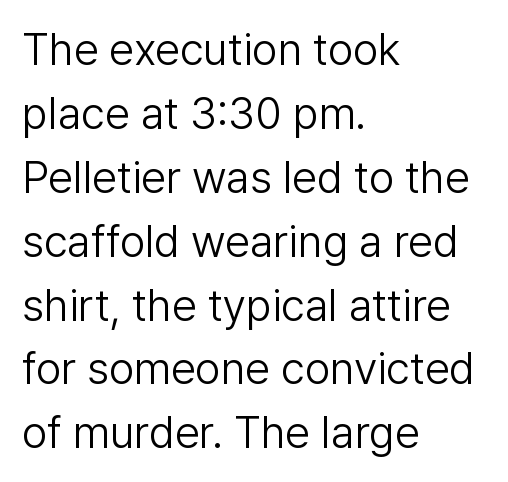
Nope, not italic — everything's standing straight. The designer left line spacing at the default. Glance below the letters and you will spot only blank space. Does extra space separate the letters? No, they use regular spacing.
